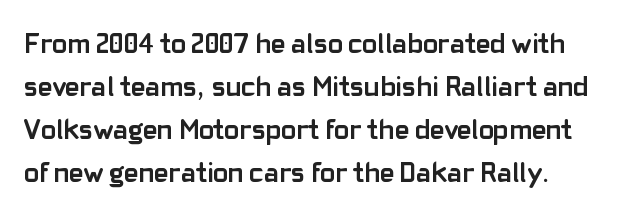
{"serif": "no", "italic": "no", "bold": "yes", "weight": "semibold", "width": "normal", "stroke_contrast": "low", "x_height": "medium", "monospaced": "no", "underline": "no", "line_spacing": "normal", "line_spacing_ratio": 1.54, "letter_spacing": "normal", "letter_spacing_em": 0.0, "glyph_px": 28}
